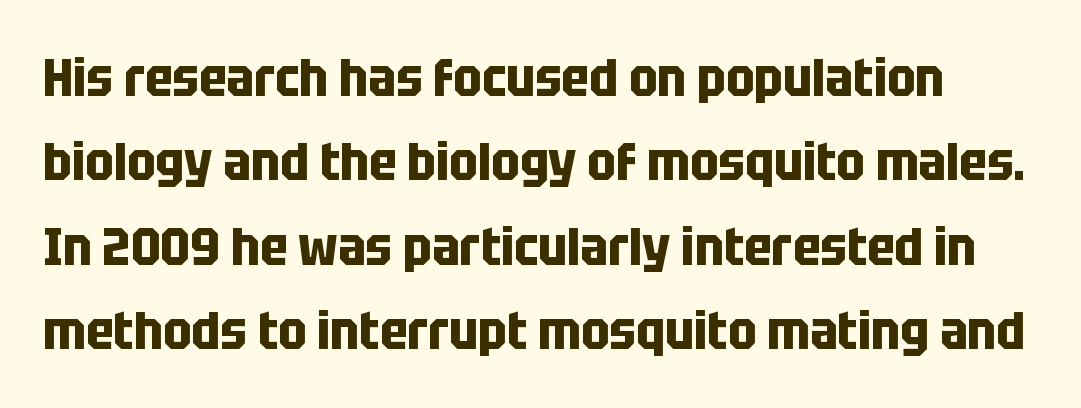
Q: Is the text bold? A: Yes.
Q: Is the text italic (slanted)? A: No, it is upright.
Q: Is the typeface a serif or a sans-serif typeface? A: Sans-serif.
Q: Is the text underlined? A: No.
Q: Is the spacing between letters normal or unusually wide? A: Normal.
Q: Is the spacing between lines tight, normal or loose? A: Normal.
Q: Width (condensed, normal, or wide)? A: Condensed.
Q: Stroke contrast? A: Low.
Q: x-height? A: Large.
Q: Monospaced? A: No.
